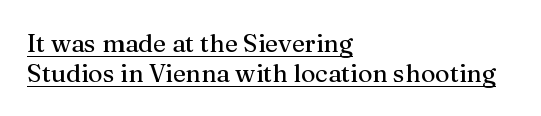
Q: Is the text italic (slanted)? A: No, it is upright.
Q: Is the text underlined? A: Yes.
Q: How is the paragraph aligned? A: Left-aligned.
Q: Is the spacing between letters normal or unusually wide? A: Normal.
